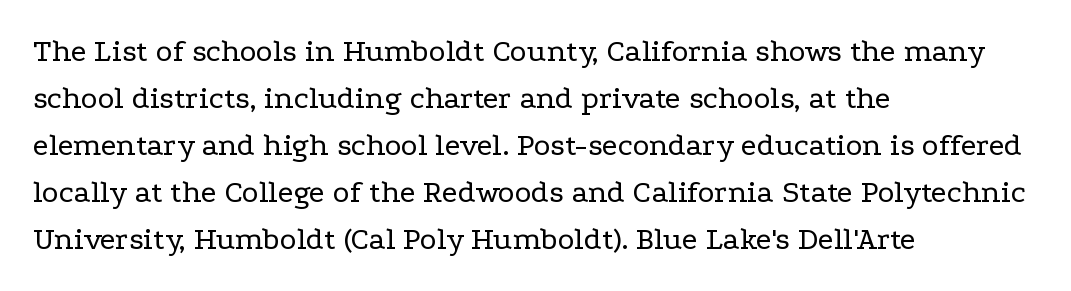
Layout note: lines flush left. This rendering leaves character spacing at its baseline value. This is not heavy type; no bold has been used. Little horizontal feet cap the strokes, marking this as serif type.
